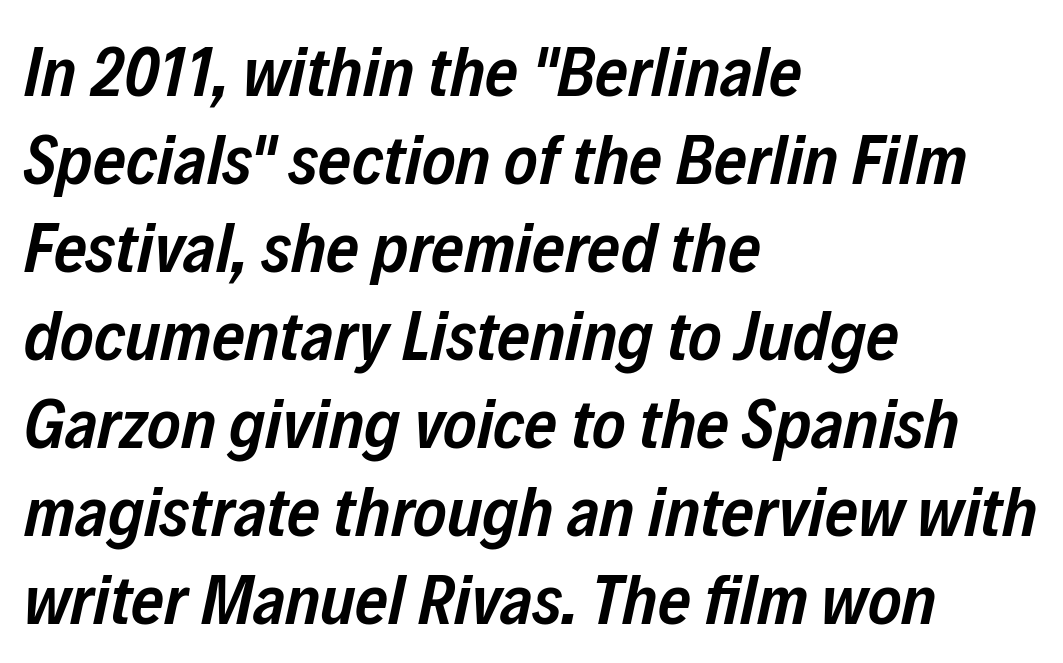
Notice how the passage keeps a crisp vertical edge on the left only. Nothing unusual about the tracking: characters are spaced as the font intends. Looks like regular typesetting: each glyph gets only the width it needs. Weight check: semibold — heavier than regular, not quite bold. If you drew a line through each stem, it would be angled. The passage shown is not underscored anywhere.
